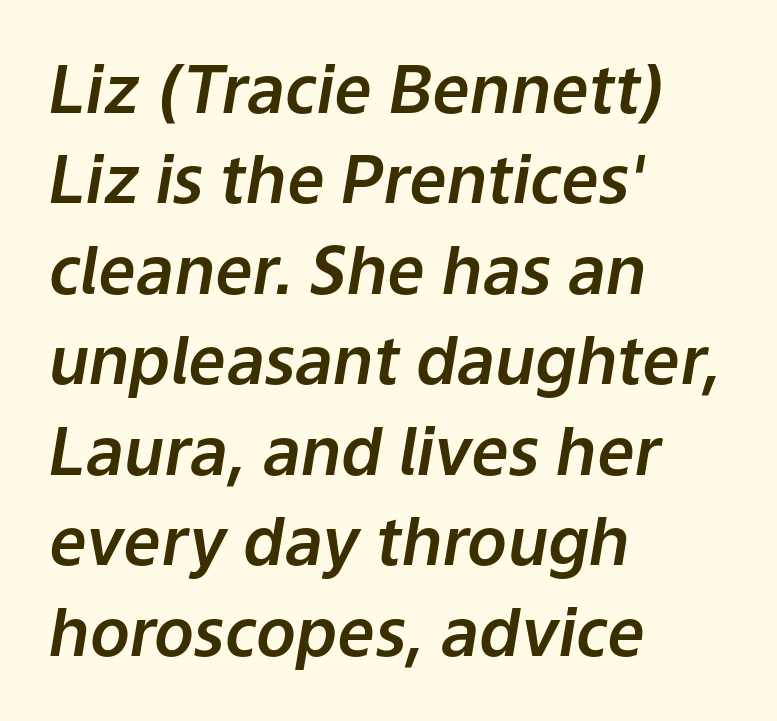
The image shows 66 px text type, italic (leaning right); set left-aligned, normal line spacing (1.37x), normal letter spacing, not underlined; low stroke contrast and a medium x-height.
